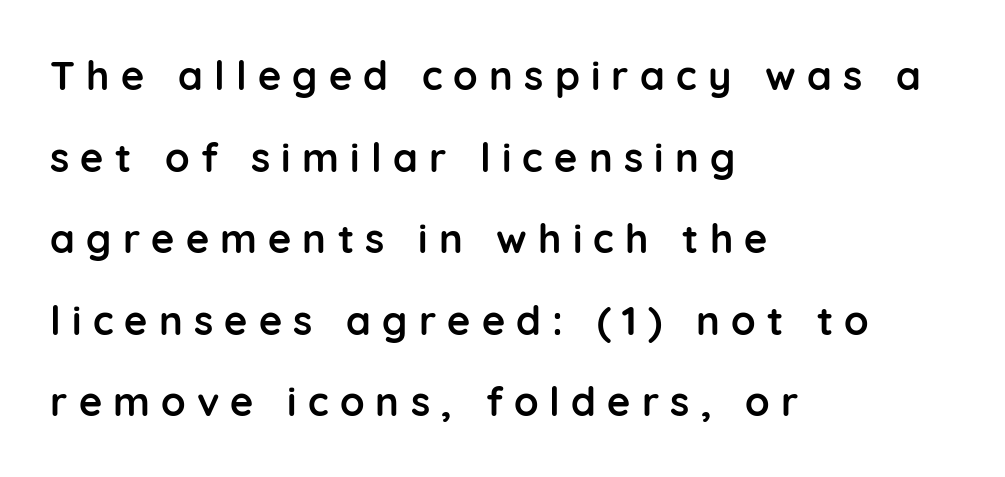
Q: Is the text bold? A: Yes.
Q: Is the text italic (slanted)? A: No, it is upright.
Q: Is the typeface a serif or a sans-serif typeface? A: Sans-serif.
Q: Is the text underlined? A: No.
Q: How is the paragraph aligned? A: Left-aligned.
Q: Is the spacing between letters normal or unusually wide? A: Unusually wide.
Q: Is the spacing between lines tight, normal or loose? A: Loose.
Q: Width (condensed, normal, or wide)? A: Normal.
Q: Stroke contrast? A: Low.
Q: x-height? A: Medium.
Q: Monospaced? A: No.
